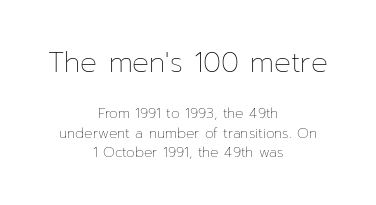
Q: Is the text bold? A: No.
Q: Is the text italic (slanted)? A: No, it is upright.
Q: Is the text underlined? A: No.
Q: How is the paragraph aligned? A: Centered.
Q: Is the spacing between letters normal or unusually wide? A: Normal.
Q: Is the spacing between lines tight, normal or loose? A: Normal.
Q: Which block of text is set in a larger size, the first (top) or the second (bottom)? A: The first (top) one.
Q: Width (condensed, normal, or wide)? A: Normal.
Q: Stroke contrast? A: Low.
Q: x-height? A: Medium.
Q: Monospaced? A: No.
